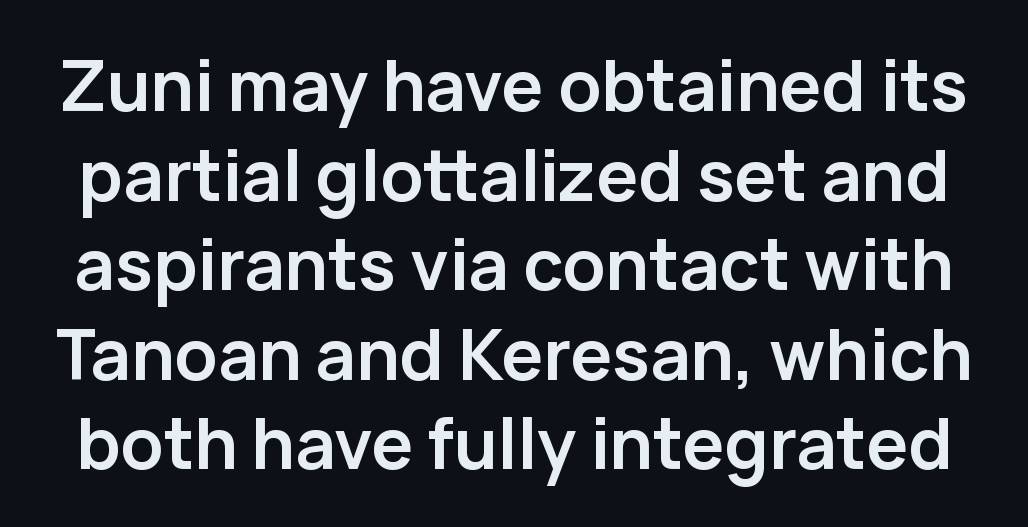
The image shows 70 px semibold sans-serif type, upright; set normal line spacing (1.28x), normal letter spacing, not underlined; low stroke contrast and a medium x-height.
